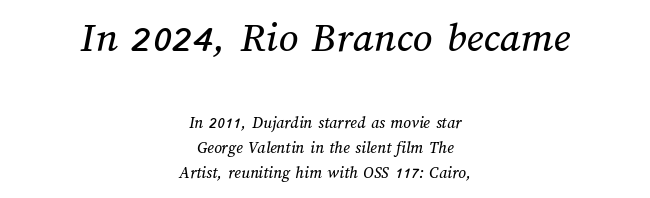
The image shows 43 px text type; set centered, normal line spacing (1.47x), normal letter spacing, not underlined; the first (top) block is 2.53x larger; medium stroke contrast and a medium x-height.
